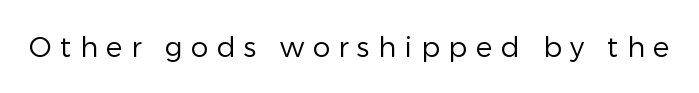
The image shows 28 px regular-weight sans-serif type, upright; set unusually wide letter spacing (+0.3 em), not underlined; low stroke contrast and a medium x-height.
